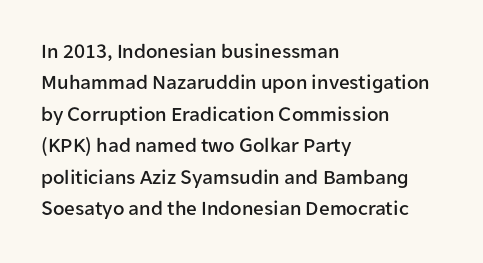
{"italic": "no", "underline": "no", "align": "left", "line_spacing": "normal", "line_spacing_ratio": 1.5, "letter_spacing": "normal", "letter_spacing_em": 0.0, "glyph_px": 21}
